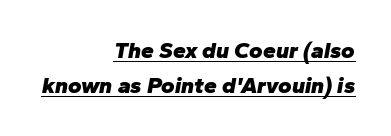
{"italic": "yes", "lean": "right", "slant_degrees": 10, "bold": "yes", "underline": "yes", "align": "right", "line_spacing": "normal", "line_spacing_ratio": 1.53, "letter_spacing": "normal", "letter_spacing_em": 0.0, "glyph_px": 23}
